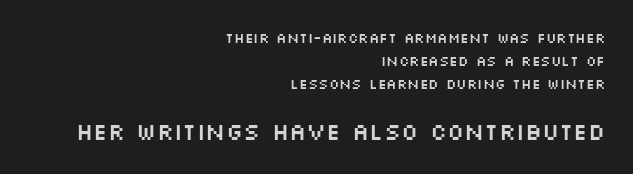
All the whitespace from short lines collects on the left. Plain, unruled lines of type. Letter spacing: default. Regular leading.
